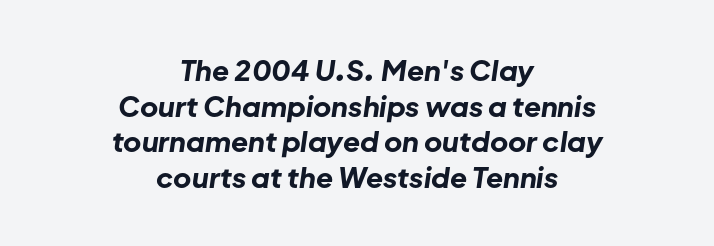
Q: Is the text bold? A: Yes.
Q: Is the text italic (slanted)? A: Yes, it leans right by about 8 degrees.
Q: Is the text underlined? A: No.
Q: How is the paragraph aligned? A: Centered.
Q: Is the spacing between letters normal or unusually wide? A: Normal.
Q: Is the spacing between lines tight, normal or loose? A: Normal.
Q: Width (condensed, normal, or wide)? A: Normal.
Q: Stroke contrast? A: Low.
Q: x-height? A: Medium.
Q: Monospaced? A: No.
